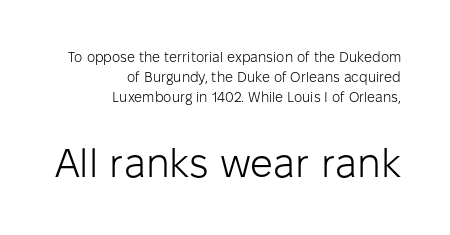
Q: Is the text bold? A: No.
Q: Is the text italic (slanted)? A: No, it is upright.
Q: Is the typeface a serif or a sans-serif typeface? A: Sans-serif.
Q: Is the text underlined? A: No.
Q: How is the paragraph aligned? A: Right-aligned.
Q: Is the spacing between letters normal or unusually wide? A: Normal.
Q: Is the spacing between lines tight, normal or loose? A: Normal.
Q: Which block of text is set in a larger size, the first (top) or the second (bottom)? A: The second (bottom) one.
Q: Width (condensed, normal, or wide)? A: Normal.
Q: Stroke contrast? A: Low.
Q: x-height? A: Medium.
Q: Monospaced? A: No.
